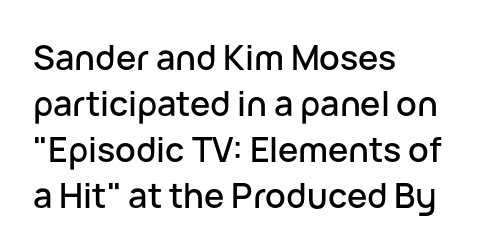
Q: Is the text italic (slanted)? A: No, it is upright.
Q: Is the typeface a serif or a sans-serif typeface? A: Sans-serif.
Q: Is the text underlined? A: No.
Q: How is the paragraph aligned? A: Left-aligned.
Q: Is the spacing between letters normal or unusually wide? A: Normal.
Q: Is the spacing between lines tight, normal or loose? A: Normal.
Q: Width (condensed, normal, or wide)? A: Normal.
Q: Stroke contrast? A: Low.
Q: x-height? A: Medium.
Q: Monospaced? A: No.
